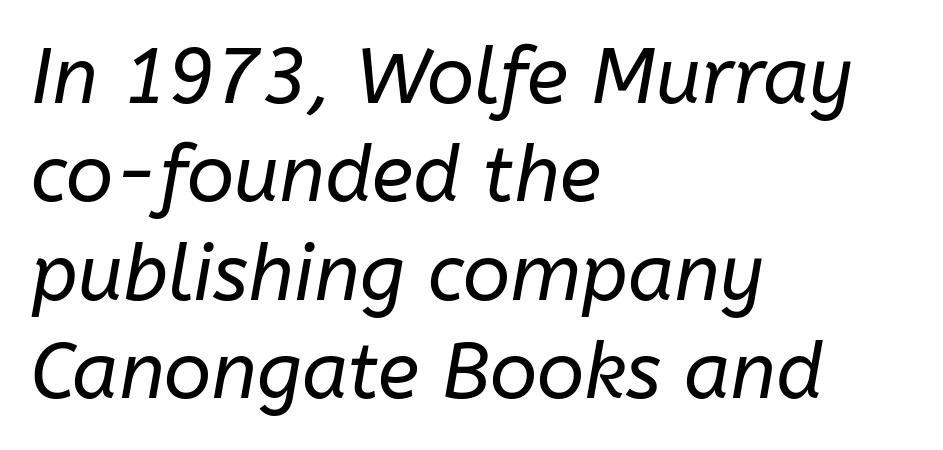
{"italic": "yes", "lean": "right", "slant_degrees": 10, "bold": "no", "weight": "regular", "width": "normal", "stroke_contrast": "low", "x_height": "medium", "monospaced": "no", "underline": "no", "align": "left", "line_spacing": "normal", "line_spacing_ratio": 1.26, "letter_spacing": "normal", "letter_spacing_em": 0.0, "glyph_px": 78}
